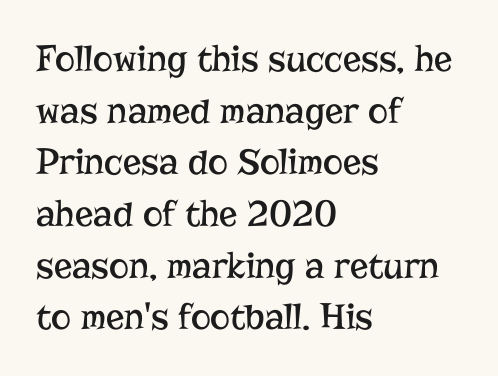
Only glyphs here, with clear space below each row. Honestly, the letter spacing is just normal — you wouldn't notice it. Look at the bottom of the vertical strokes: they flare into serifs here. You can tell it's not italic because the verticals are truly vertical.
